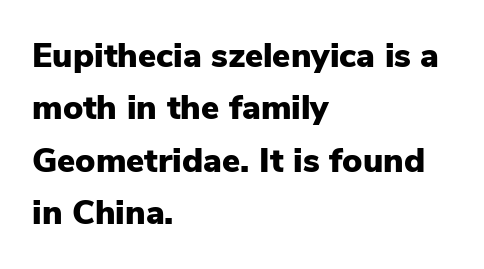
Every stem runs plumb, perpendicular to the baseline. Inter-character spacing is left at the font's built-in metrics. Summary of weight: heavy, a full bold. The lines in this sample share a left origin and differ only in where they stop. Here the designer chose a conventional face with non-uniform glyph widths. The area under the type is left untouched.
